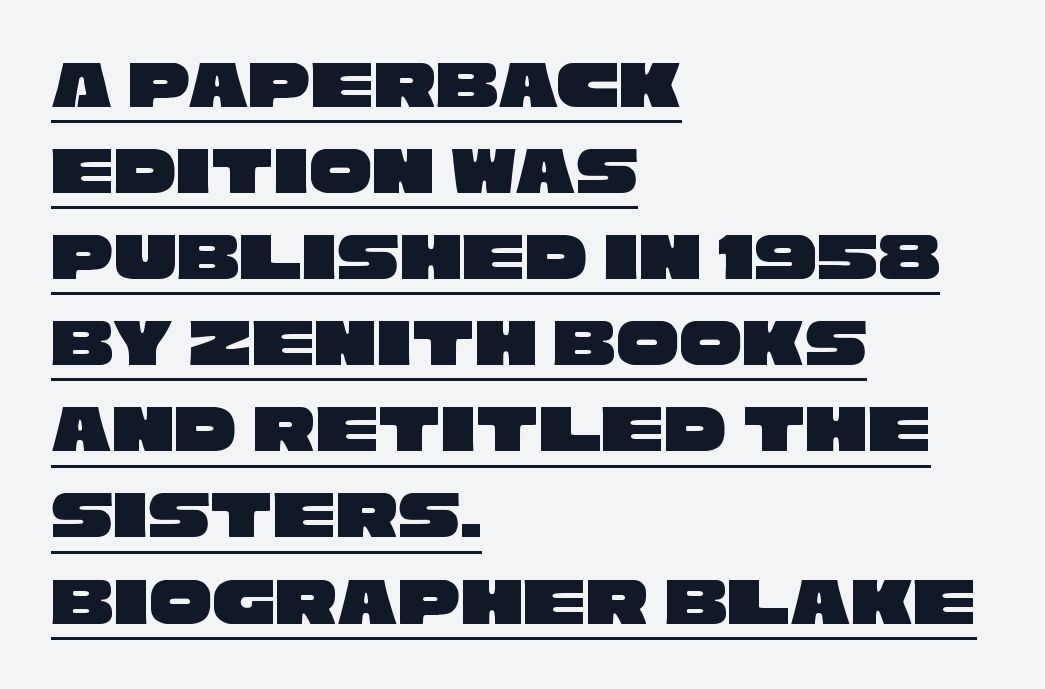
The image shows 70 px wide sans-serif type; set left-aligned, line spacing 1.23x, normal letter spacing, underlined; low stroke contrast and a large x-height.
